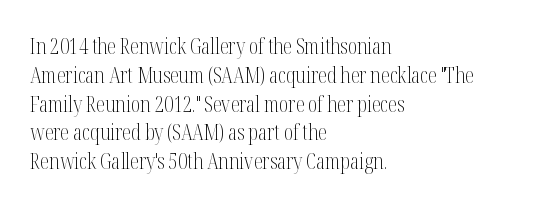
No extra ink here — the face is not bold. The ragged edge is on the right, which tells us the setting is flush left. Decoration check: the copy has no underline. Between one letter and the next there's only the usual sliver of space. No italicization has been applied; the sample stays upright. Successive baselines arrive at the customary interval.
